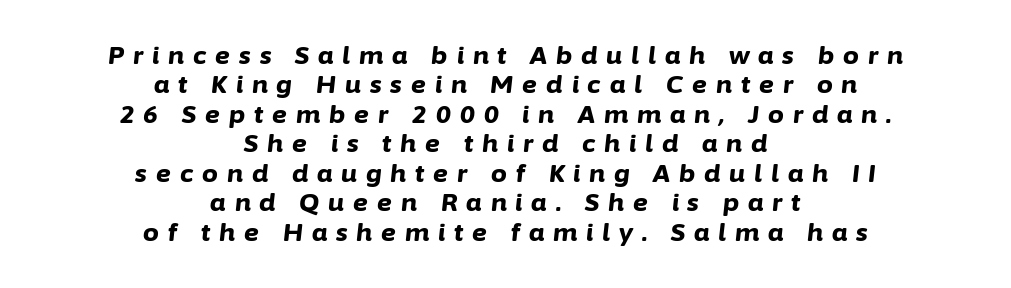
Does extra space separate the letters? Yes, quite a lot of it. You'd pick this weight for a headline — it's a proper bold. No word sits above an underline. This sample is center-justified, so both line endings float freely. You can tell it's italic because the verticals aren't actually vertical.
